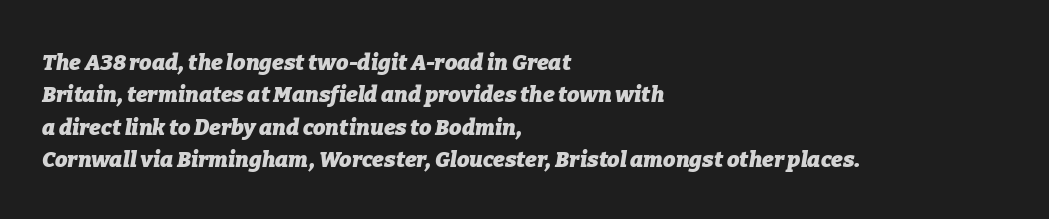
Q: Is the text bold? A: Yes.
Q: Is the text italic (slanted)? A: Yes, it leans right by about 9 degrees.
Q: Is the text underlined? A: No.
Q: How is the paragraph aligned? A: Left-aligned.
Q: Is the spacing between letters normal or unusually wide? A: Normal.
Q: Is the spacing between lines tight, normal or loose? A: Normal.
